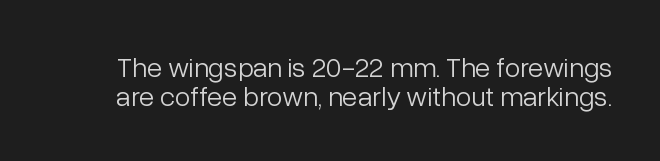
Q: Is the text bold? A: No.
Q: Is the text italic (slanted)? A: No, it is upright.
Q: Is the typeface a serif or a sans-serif typeface? A: Sans-serif.
Q: Is the text underlined? A: No.
Q: Is the spacing between letters normal or unusually wide? A: Normal.
Q: Is the spacing between lines tight, normal or loose? A: Tight.
Q: Width (condensed, normal, or wide)? A: Normal.
Q: Stroke contrast? A: Low.
Q: x-height? A: Medium.
Q: Monospaced? A: No.
